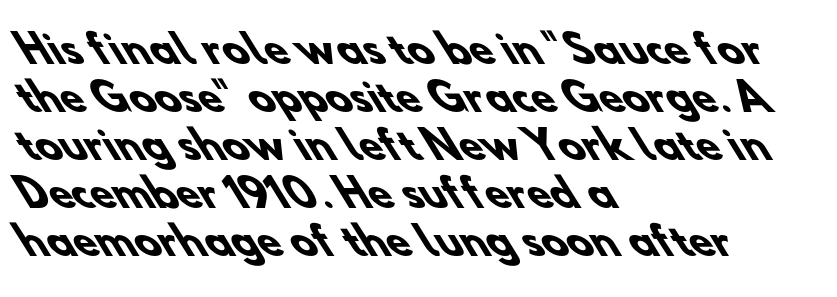
Q: Is the text bold? A: Yes.
Q: Is the typeface a serif or a sans-serif typeface? A: Sans-serif.
Q: Is the text underlined? A: No.
Q: How is the paragraph aligned? A: Left-aligned.
Q: Is the spacing between letters normal or unusually wide? A: Normal.
Q: Is the spacing between lines tight, normal or loose? A: Normal.
Q: Width (condensed, normal, or wide)? A: Normal.
Q: Stroke contrast? A: Low.
Q: x-height? A: Small.
Q: Monospaced? A: No.
